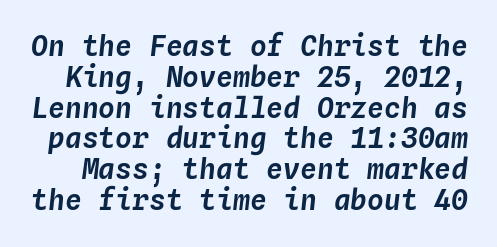
The lettering tilts uniformly, giving the passage an italic look. Unmarked baselines from the first word to the last. You could count columns in this text — the font is strictly monospaced. Between one letter and the next there's only the usual sliver of space.
